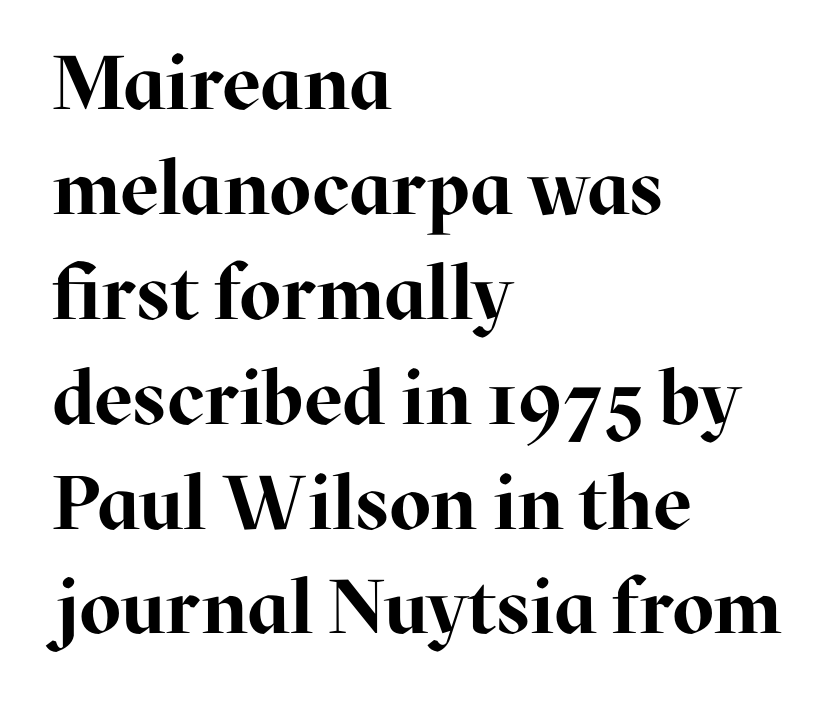
{"serif": "yes", "italic": "no", "bold": "yes", "weight": "bold", "width": "normal", "stroke_contrast": "high", "x_height": "medium", "monospaced": "no", "underline": "no", "align": "left", "line_spacing": "normal", "line_spacing_ratio": 1.38, "letter_spacing": "normal", "letter_spacing_em": 0.0, "glyph_px": 76}
